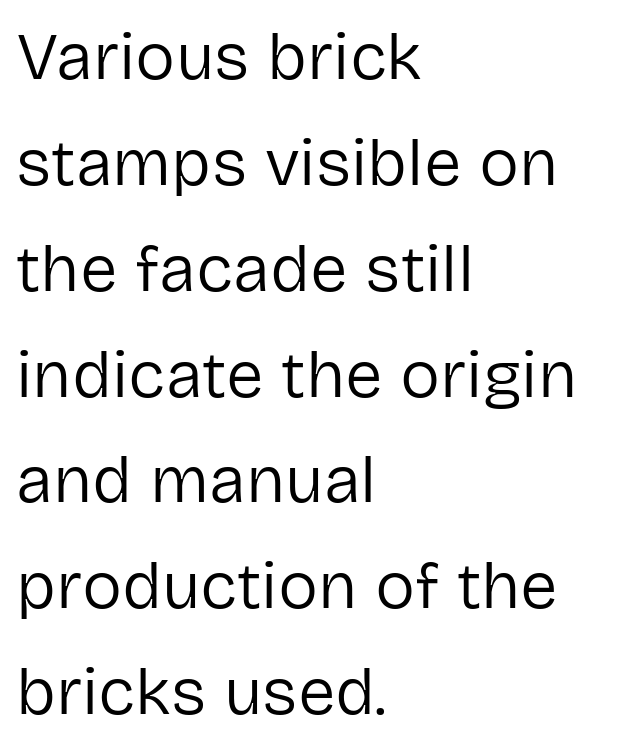
Q: Is the text bold? A: No.
Q: Is the text italic (slanted)? A: No, it is upright.
Q: Is the typeface a serif or a sans-serif typeface? A: Sans-serif.
Q: Is the text underlined? A: No.
Q: How is the paragraph aligned? A: Left-aligned.
Q: Is the spacing between letters normal or unusually wide? A: Normal.
Q: Is the spacing between lines tight, normal or loose? A: Normal.
Q: Width (condensed, normal, or wide)? A: Normal.
Q: Stroke contrast? A: Low.
Q: x-height? A: Medium.
Q: Monospaced? A: No.
